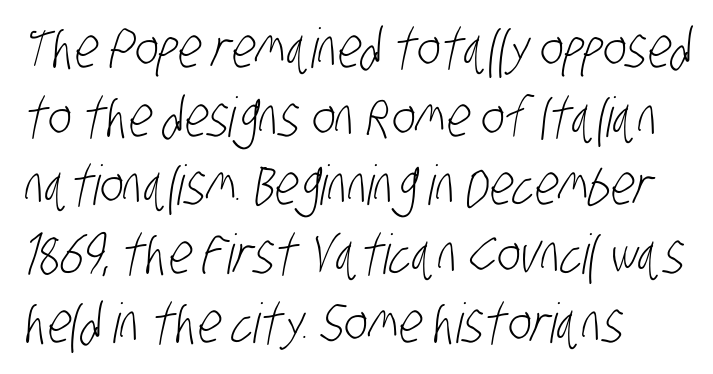
{"serif": "no", "bold": "no", "weight": "light", "width": "condensed", "stroke_contrast": "low", "x_height": "large", "monospaced": "no", "underline": "no", "align": "left", "line_spacing": "normal", "line_spacing_ratio": 1.25, "letter_spacing": "normal", "letter_spacing_em": 0.0, "glyph_px": 55}
